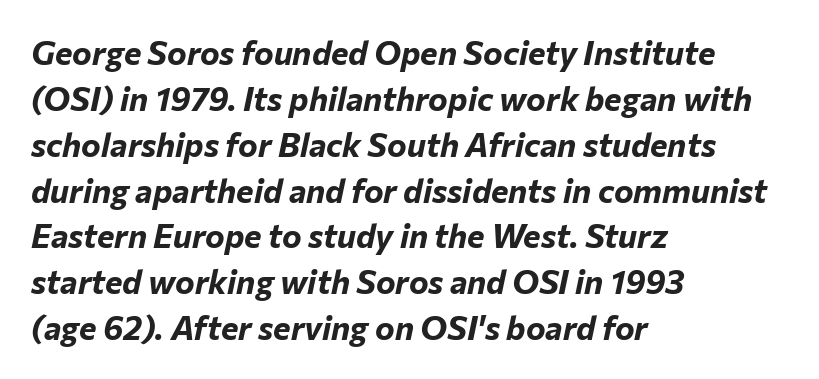
The block of text has a typical density, with ordinary space between rows. Style check: oblique. Notice how thick the strokes are: this is what a full bold looks like. Look at the tracking — it's just the regular setting, nothing added. The text block is weighted toward the left margin, trailing off unevenly rightward.
